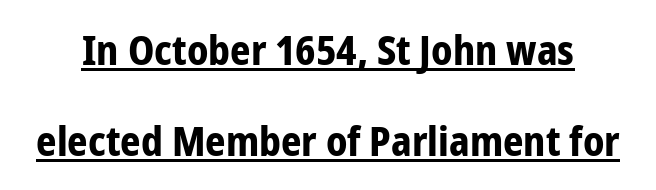
Summary of vertical rhythm: relaxed, with wide interline spacing. Are there feet on the stems? There aren't — it's a sans. The glyphs have the mass of a bold cut. Every stem runs plumb, perpendicular to the baseline. Varying glyph widths throughout — classic text-font behaviour.
